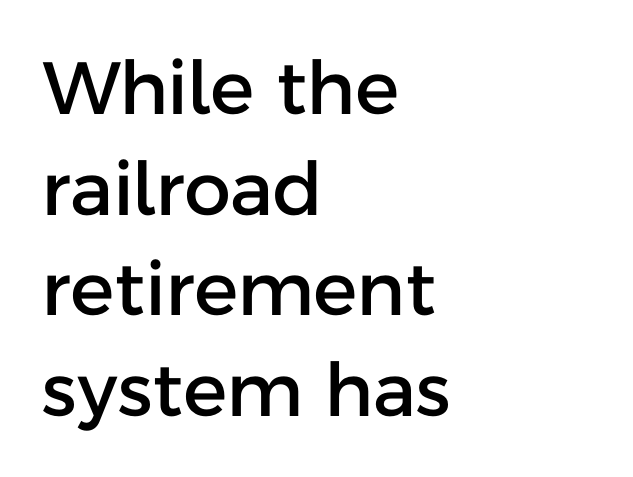
The image shows 74 px sans-serif type, upright; set left-aligned, normal line spacing (1.36x), normal letter spacing, not underlined; low stroke contrast and a medium x-height.
